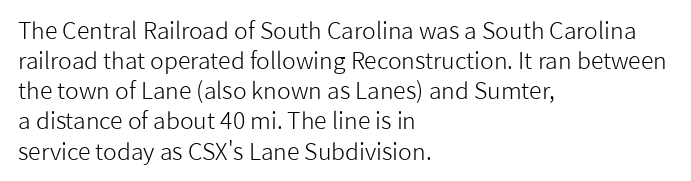
The image shows 23 px text type, upright; set left-aligned, normal line spacing (1.31x), normal letter spacing, not underlined.
